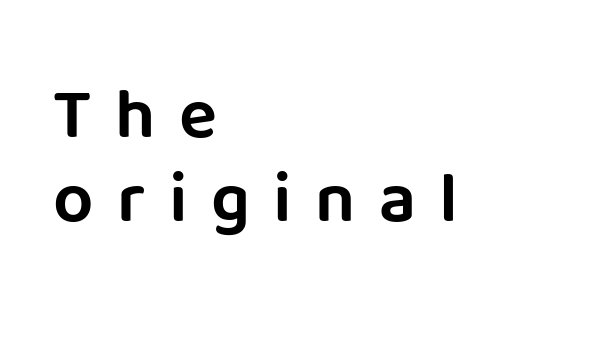
{"serif": "no", "italic": "no", "width": "normal", "stroke_contrast": "low", "x_height": "large", "monospaced": "no", "underline": "no", "align": "left", "line_spacing_ratio": 1.19, "letter_spacing": "wide", "letter_spacing_em": 0.33, "glyph_px": 71}
